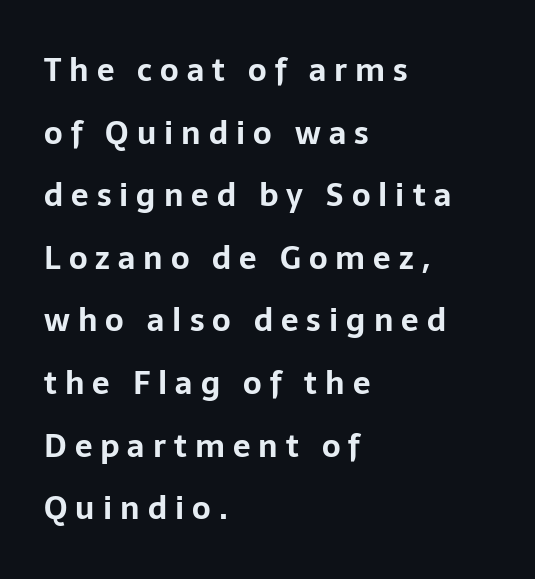
Q: Is the text bold? A: Yes.
Q: Is the text italic (slanted)? A: No, it is upright.
Q: Is the typeface a serif or a sans-serif typeface? A: Sans-serif.
Q: Is the text underlined? A: No.
Q: How is the paragraph aligned? A: Left-aligned.
Q: Is the spacing between letters normal or unusually wide? A: Unusually wide.
Q: Is the spacing between lines tight, normal or loose? A: Loose.
Q: Width (condensed, normal, or wide)? A: Normal.
Q: Stroke contrast? A: Low.
Q: x-height? A: Medium.
Q: Monospaced? A: No.
